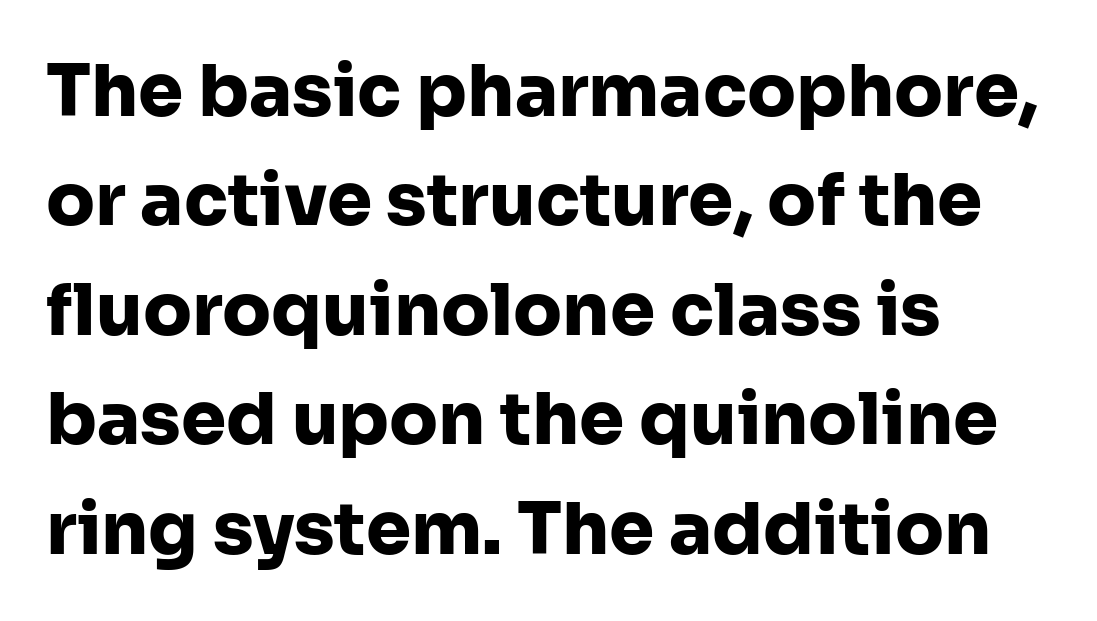
Character widths vary here, with narrow letters taking less room than wide ones. The words here are not underlined. These lines are set flush left with a ragged right edge. Look at the bottom of the vertical strokes: they stop flat, with no serifs. These lines keep a tight, regular rhythm from letter to letter.
